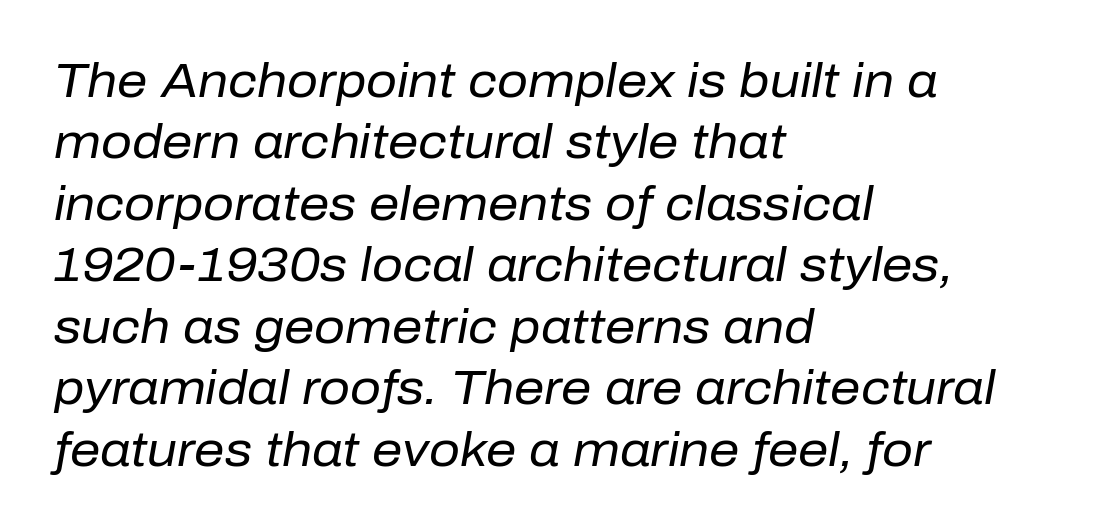
{"italic": "yes", "lean": "right", "slant_degrees": 10, "bold": "no", "weight": "regular", "width": "normal", "stroke_contrast": "low", "x_height": "medium", "monospaced": "no", "underline": "no", "align": "left", "line_spacing": "normal", "line_spacing_ratio": 1.28, "letter_spacing": "normal", "letter_spacing_em": 0.0, "glyph_px": 48}
